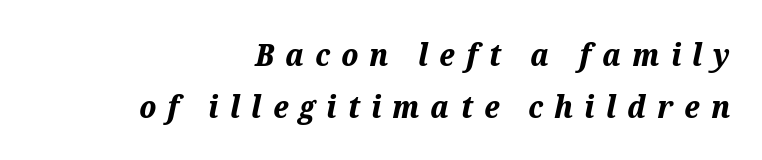
Q: Is the text bold? A: Yes.
Q: Is the text italic (slanted)? A: Yes, it leans right by about 12 degrees.
Q: Is the text underlined? A: No.
Q: How is the paragraph aligned? A: Right-aligned.
Q: Is the spacing between letters normal or unusually wide? A: Unusually wide.
Q: Is the spacing between lines tight, normal or loose? A: Normal.
Q: Width (condensed, normal, or wide)? A: Normal.
Q: Stroke contrast? A: Medium.
Q: x-height? A: Medium.
Q: Monospaced? A: No.
